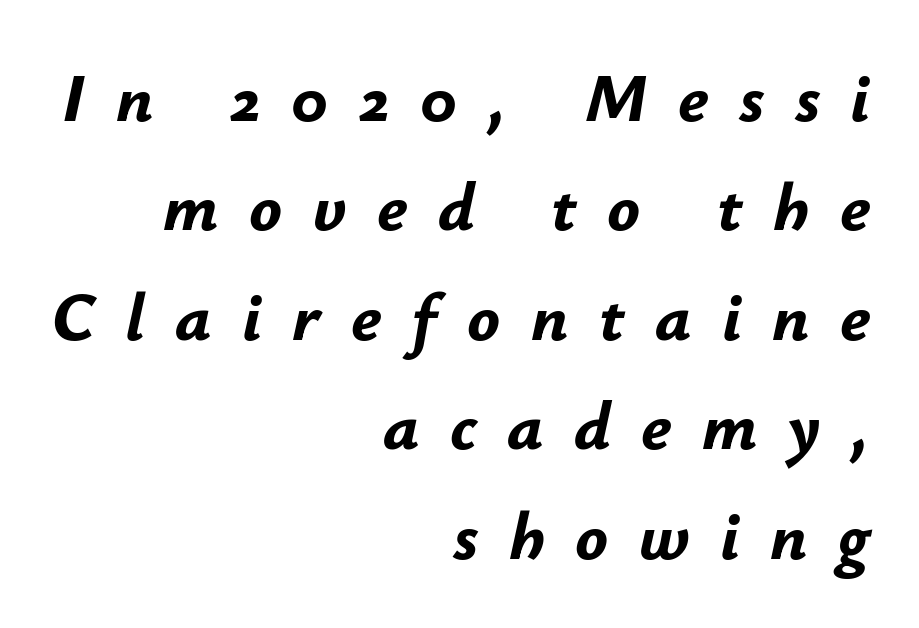
The image shows 68 px bold type, italic (leaning right); set right-aligned, normal line spacing (1.61x), unusually wide letter spacing (+0.45 em), not underlined; low stroke contrast and a small x-height.
